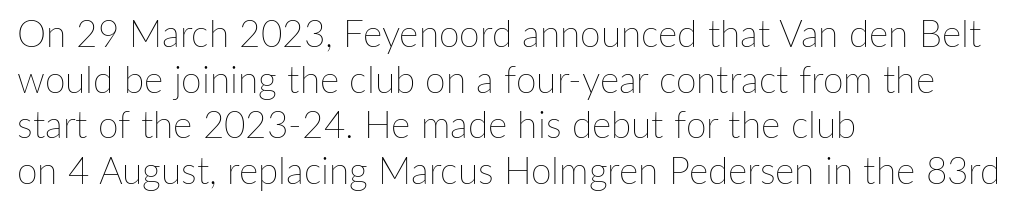
{"italic": "no", "bold": "no", "weight": "thin", "width": "normal", "stroke_contrast": "low", "x_height": "medium", "monospaced": "no", "underline": "no", "align": "left", "line_spacing_ratio": 1.23, "letter_spacing": "normal", "letter_spacing_em": 0.0, "glyph_px": 37}
